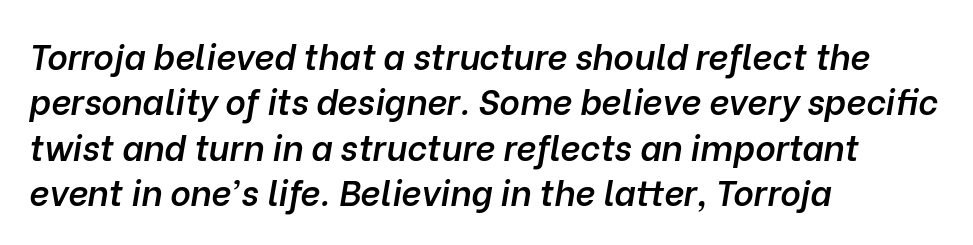
Q: Is the text bold? A: Semi-bold.
Q: Is the text italic (slanted)? A: Yes, it leans right by about 10 degrees.
Q: Is the text underlined? A: No.
Q: How is the paragraph aligned? A: Left-aligned.
Q: Is the spacing between letters normal or unusually wide? A: Normal.
Q: Is the spacing between lines tight, normal or loose? A: Normal.
Q: Width (condensed, normal, or wide)? A: Normal.
Q: Stroke contrast? A: Low.
Q: x-height? A: Medium.
Q: Monospaced? A: No.
